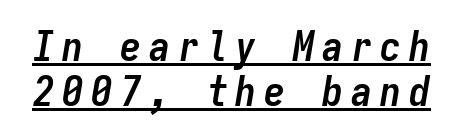
Q: Is the text bold? A: Yes.
Q: Is the text italic (slanted)? A: Yes, it leans right by about 9 degrees.
Q: Is the text underlined? A: Yes.
Q: Is the spacing between lines tight, normal or loose? A: Tight.
Q: Width (condensed, normal, or wide)? A: Condensed.
Q: Stroke contrast? A: Low.
Q: x-height? A: Medium.
Q: Monospaced? A: Yes.
